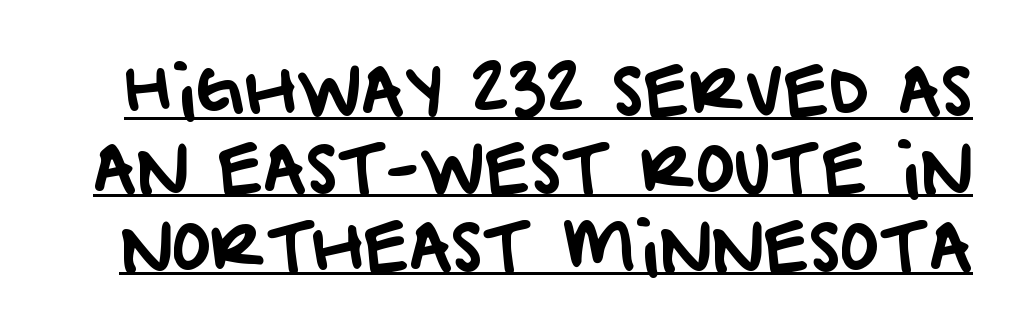
Q: Is the typeface a serif or a sans-serif typeface? A: Sans-serif.
Q: Is the text underlined? A: Yes.
Q: Is the spacing between letters normal or unusually wide? A: Normal.
Q: Width (condensed, normal, or wide)? A: Normal.
Q: Stroke contrast? A: Low.
Q: x-height? A: Large.
Q: Monospaced? A: No.
